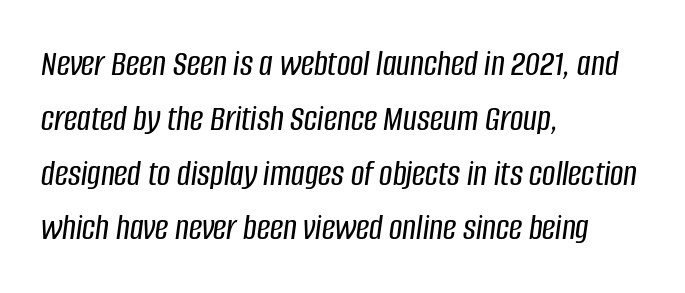
Q: Is the text italic (slanted)? A: Yes, it leans right by about 8 degrees.
Q: Is the text underlined? A: No.
Q: How is the paragraph aligned? A: Left-aligned.
Q: Is the spacing between letters normal or unusually wide? A: Normal.
Q: Is the spacing between lines tight, normal or loose? A: Normal.
Q: Width (condensed, normal, or wide)? A: Condensed.
Q: Stroke contrast? A: Low.
Q: x-height? A: Large.
Q: Monospaced? A: No.
